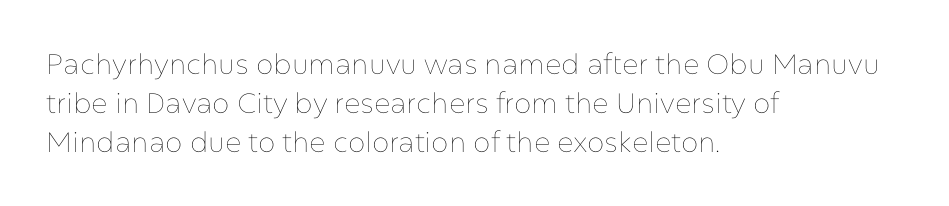
The image shows 28 px thin type, upright; set left-aligned, normal line spacing (1.39x), normal letter spacing, not underlined; low stroke contrast and a medium x-height.
